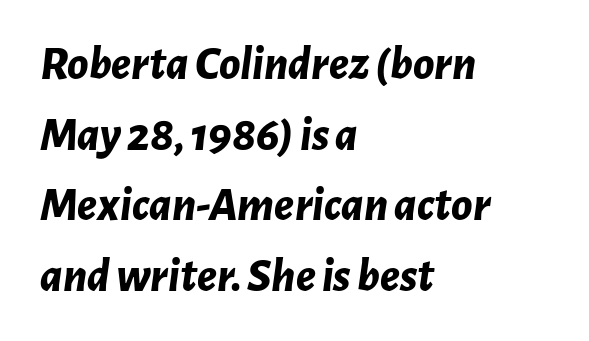
The image shows 48 px bold type, italic (leaning right); set left-aligned, normal line spacing (1.47x), normal letter spacing, not underlined; low stroke contrast and a medium x-height.
